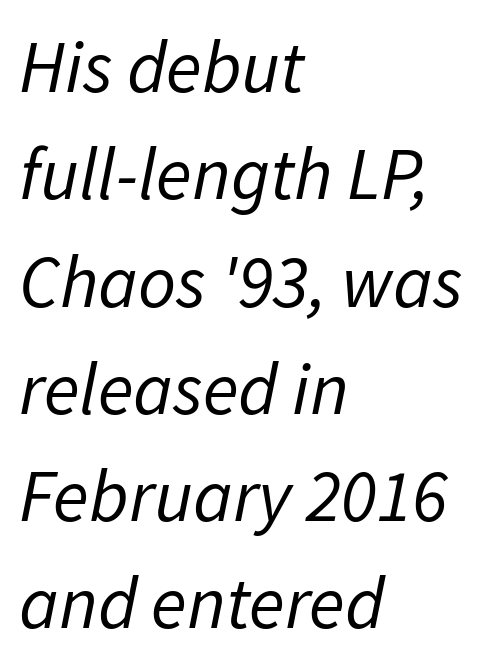
Stems here are at most as thick as an everyday book face. A typesetter would call this leading conventional body-copy spacing. Only glyphs here, with clear space below each row. Each word holds together tightly as a unit, with standard inter-letter gaps. A typesetter would call this proportional, since set widths differ per character.
